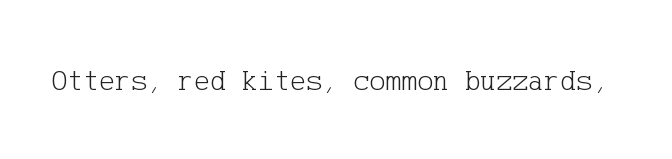
Q: Is the text bold? A: No.
Q: Is the text italic (slanted)? A: No, it is upright.
Q: Is the typeface a serif or a sans-serif typeface? A: Serif.
Q: Is the text underlined? A: No.
Q: Is the spacing between letters normal or unusually wide? A: Normal.
Q: Width (condensed, normal, or wide)? A: Normal.
Q: Stroke contrast? A: Low.
Q: x-height? A: Medium.
